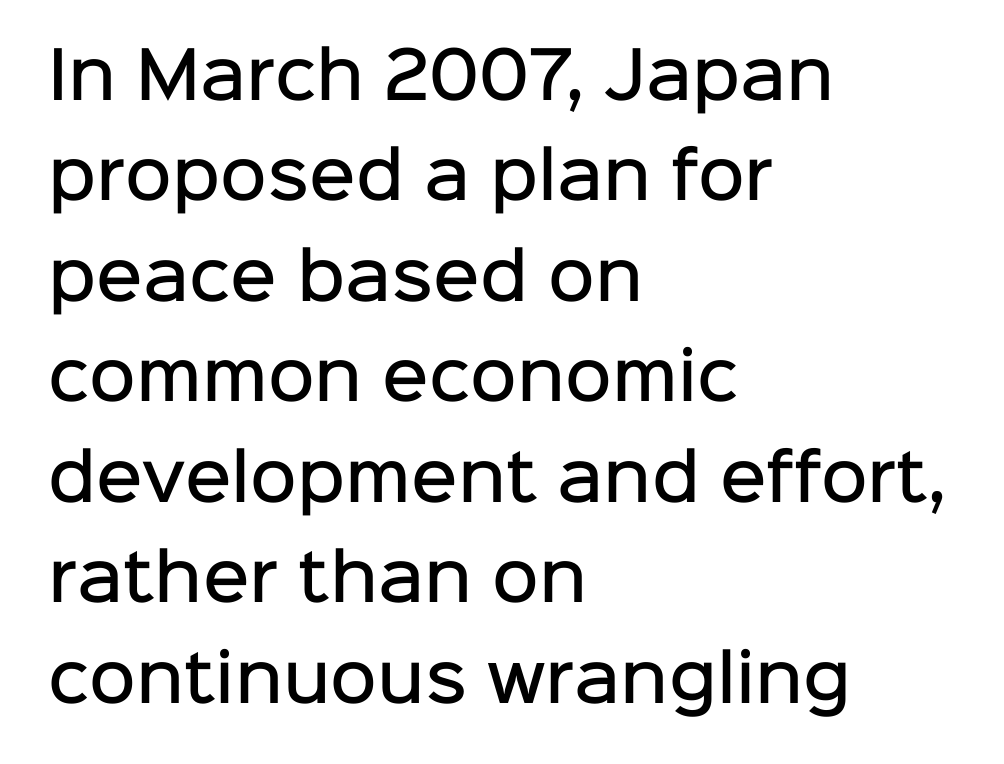
{"serif": "no", "italic": "no", "bold": "semi", "weight": "semibold", "width": "normal", "stroke_contrast": "low", "x_height": "medium", "monospaced": "no", "underline": "no", "align": "left", "line_spacing": "normal", "line_spacing_ratio": 1.57, "letter_spacing": "normal", "letter_spacing_em": 0.0, "glyph_px": 64}
